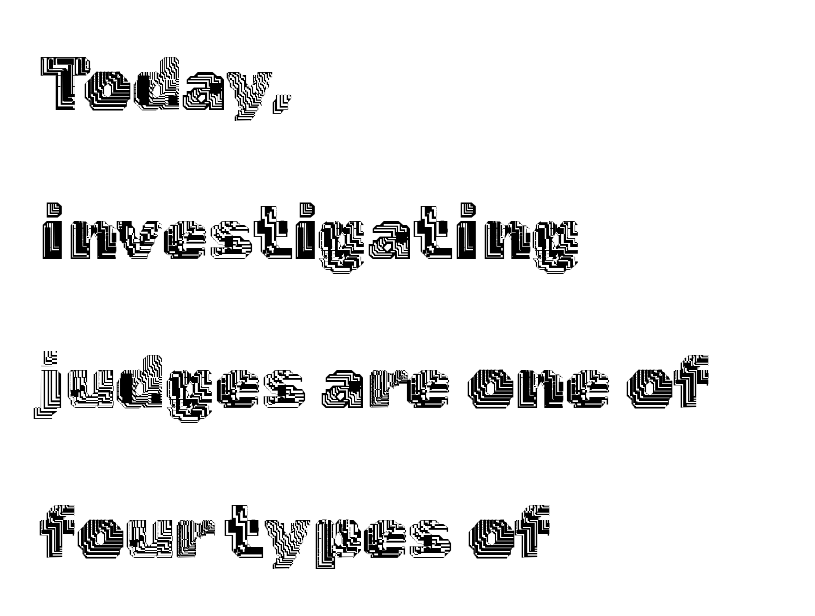
The image shows 75 px text type, upright; set left-aligned, loose line spacing (1.99x), normal letter spacing, not underlined; a medium x-height.
